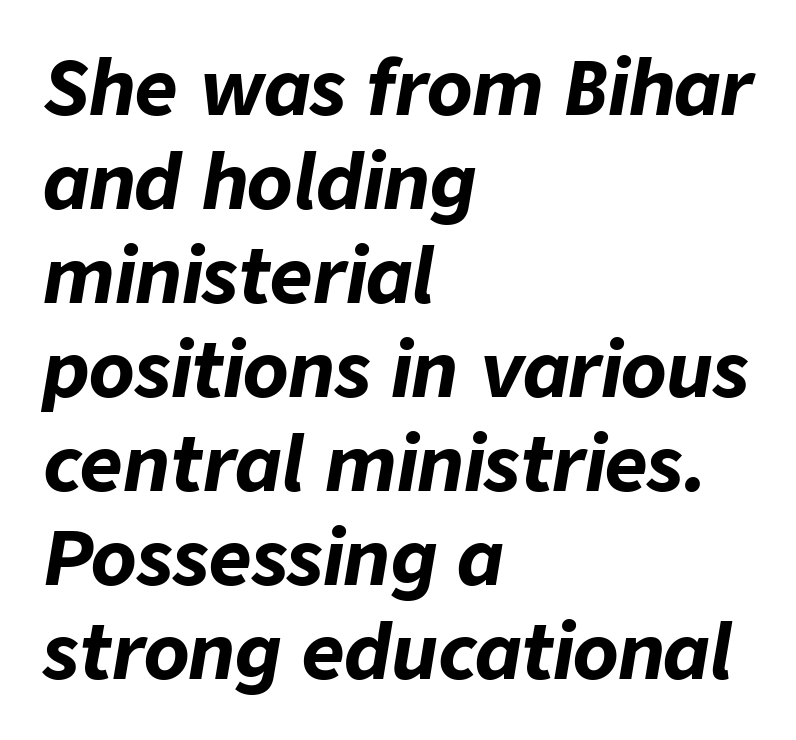
An italicized treatment has been applied to the whole sample. The gap between lines stays unmarked. Notice how thick the strokes are: this is what a full bold looks like. In terms of letterspacing, this is plain default setting.
